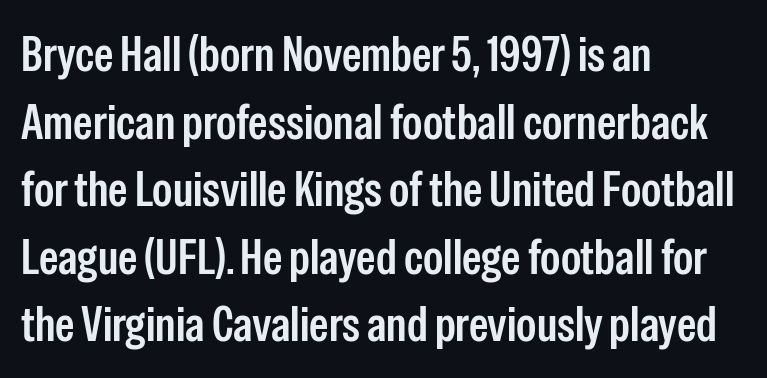
The image shows 49 px semibold, condensed sans-serif type, upright; set left-aligned, normal line spacing (1.38x), normal letter spacing, not underlined; low stroke contrast and a medium x-height.
